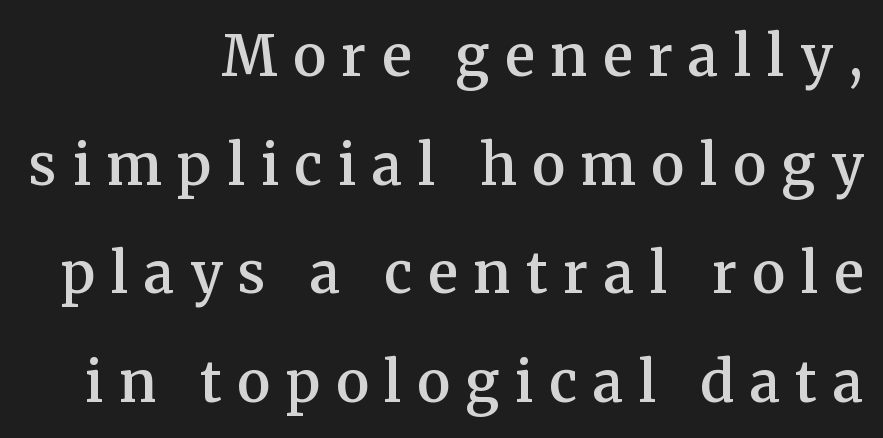
Typographically, this falls in the serif category. Style check: upright. The space between consecutive lines is lavish. Caption: expanded tracking, letters set apart. Caption: semibold face, moderately heavy strokes.
